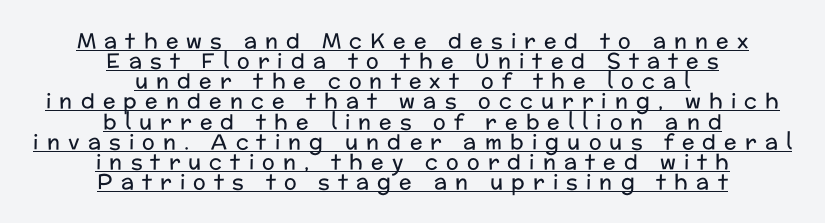
Q: Is the text bold? A: No.
Q: Is the text italic (slanted)? A: No, it is upright.
Q: Is the text underlined? A: Yes.
Q: How is the paragraph aligned? A: Centered.
Q: Is the spacing between letters normal or unusually wide? A: Unusually wide.
Q: Is the spacing between lines tight, normal or loose? A: Tight.
